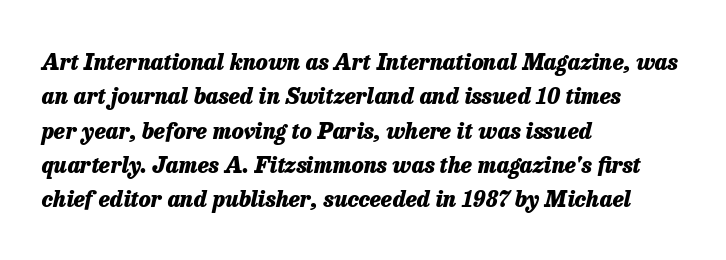
Q: Is the text bold? A: Yes.
Q: Is the text italic (slanted)? A: Yes, it leans right by about 13 degrees.
Q: Is the text underlined? A: No.
Q: How is the paragraph aligned? A: Left-aligned.
Q: Is the spacing between letters normal or unusually wide? A: Normal.
Q: Is the spacing between lines tight, normal or loose? A: Normal.
